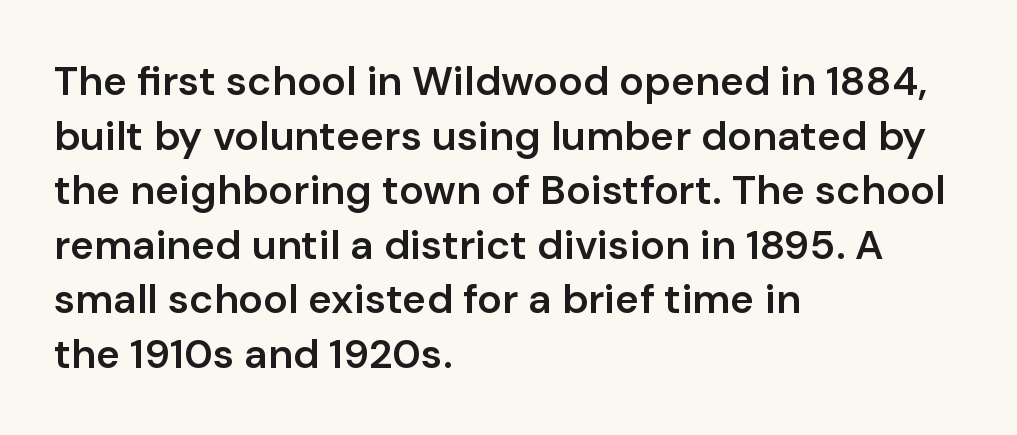
Each letter keeps its own natural width here, so spacing adapts to shape. Rows of type keep a routine distance in the vertical direction. This rendering employs a face without finishing strokes, i.e., a sans-serif. Default kerning and tracking; the words read as compact shapes.
